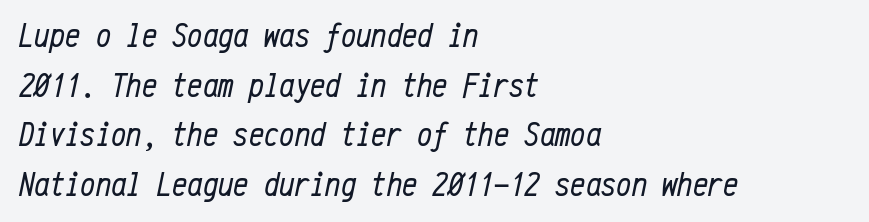
The whole block is typeset with a tilt. Words appear dense and cohesive because spacing is normal. Honestly, there is no underline to notice here at all. Think of a typewriter: that constant character pitch is what you see here.
